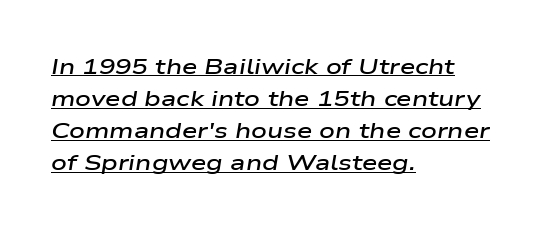
Rows of type keep a routine distance in the vertical direction. Italic: yes, the glyphs are oblique. Weight check: semibold — heavier than regular, not quite bold. Emphasis is given by a line drawn under the lettering.
